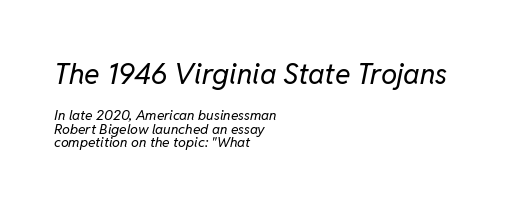
Q: Is the text bold? A: No.
Q: Is the text italic (slanted)? A: Yes, it leans right by about 11 degrees.
Q: Is the text underlined? A: No.
Q: How is the paragraph aligned? A: Left-aligned.
Q: Is the spacing between letters normal or unusually wide? A: Normal.
Q: Is the spacing between lines tight, normal or loose? A: Tight.
Q: Which block of text is set in a larger size, the first (top) or the second (bottom)? A: The first (top) one.
Q: Width (condensed, normal, or wide)? A: Normal.
Q: Stroke contrast? A: Low.
Q: x-height? A: Medium.
Q: Monospaced? A: No.
